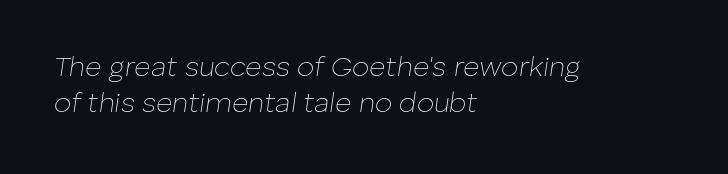
The image shows 28 px thin type, italic (leaning right); set left-aligned, normal line spacing (1.3x), normal letter spacing, not underlined; low stroke contrast and a medium x-height.
